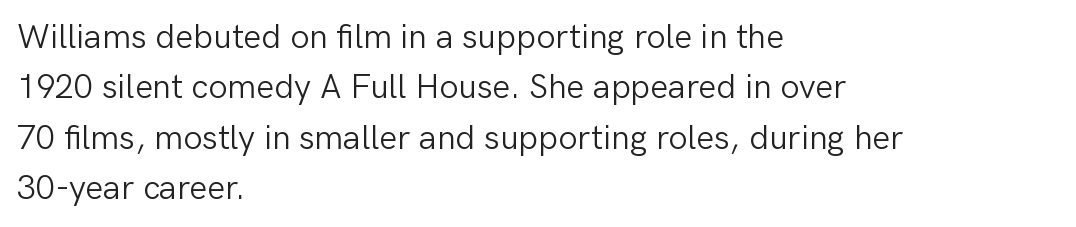
The image shows 34 px light sans-serif type, upright; set left-aligned, normal line spacing (1.48x), normal letter spacing, not underlined; low stroke contrast and a medium x-height.
